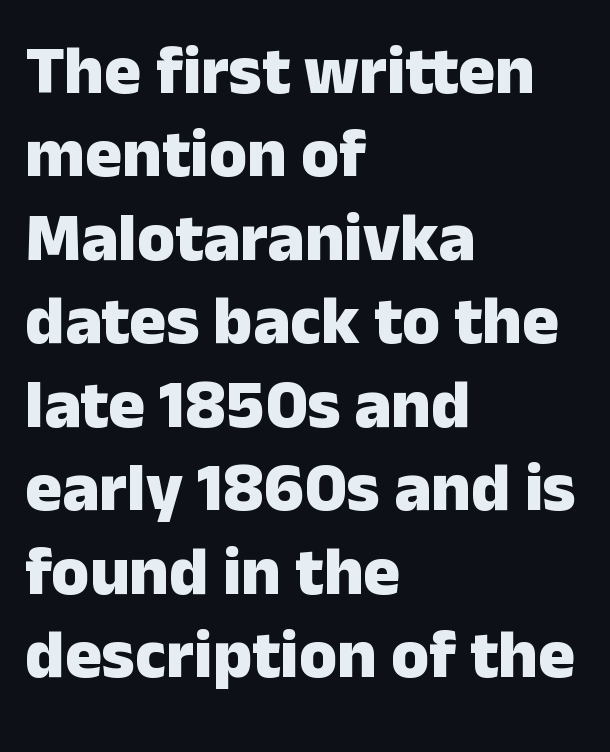
{"serif": "no", "italic": "no", "bold": "yes", "weight": "heavy", "width": "normal", "stroke_contrast": "low", "x_height": "medium", "monospaced": "no", "underline": "no", "align": "left", "line_spacing_ratio": 1.21, "letter_spacing": "normal", "letter_spacing_em": 0.0, "glyph_px": 69}
